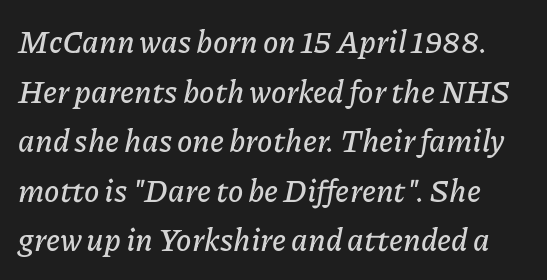
The image shows 31 px text type, italic (leaning right); set normal line spacing (1.6x), normal letter spacing, not underlined; low stroke contrast and a medium x-height.
